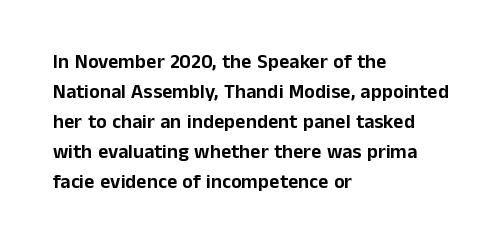
Q: Is the text italic (slanted)? A: No, it is upright.
Q: Is the text underlined? A: No.
Q: How is the paragraph aligned? A: Left-aligned.
Q: Is the spacing between letters normal or unusually wide? A: Normal.
Q: Is the spacing between lines tight, normal or loose? A: Normal.
